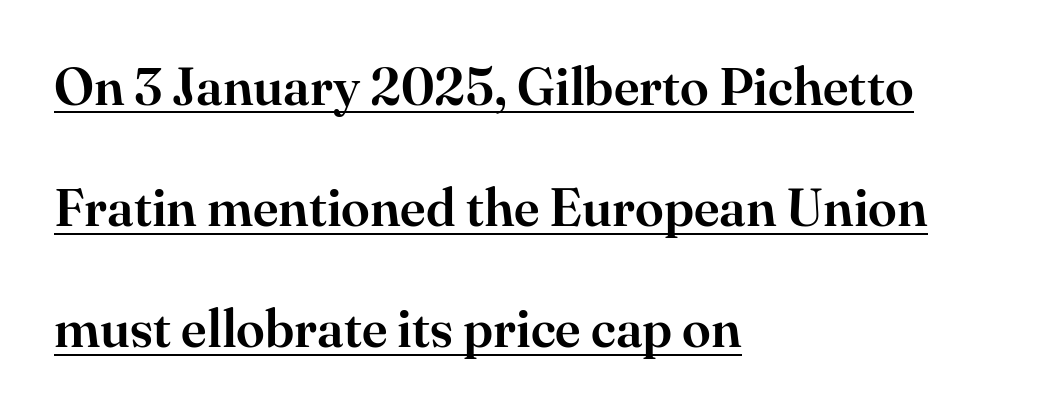
Is the block centered? No — it sits flush against the left margin. Notice how the stems are strictly vertical — no italics here. Is this a sans? No — the strokes have serifs. The type is set solid horizontally, with unmodified tracking. Regarding leading, the lines here are spaced well apart. Quick note: underline on.
